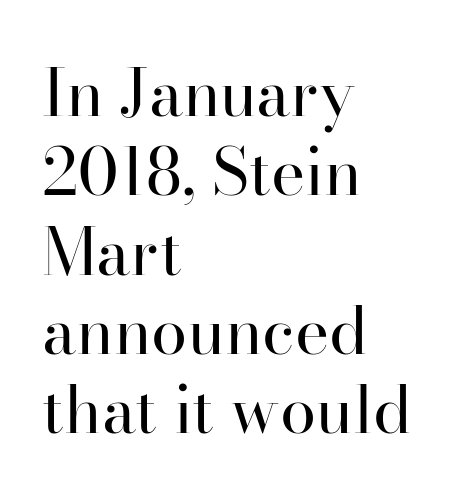
Caption: face not bold, strokes unweighted. Where is the straight margin? On the left. Tracking value appears to be zero — textbook default spacing. Anything drawn beneath the words? Only blank space. These lines are rendered in a variable-pitch font. Type style note: has serifs.
